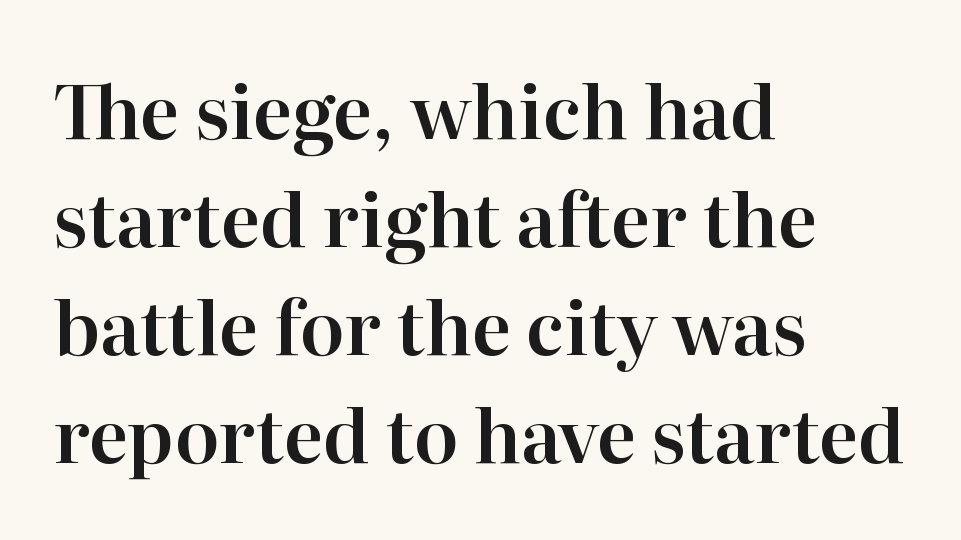
Q: Is the text italic (slanted)? A: No, it is upright.
Q: Is the typeface a serif or a sans-serif typeface? A: Serif.
Q: Is the text underlined? A: No.
Q: How is the paragraph aligned? A: Left-aligned.
Q: Is the spacing between letters normal or unusually wide? A: Normal.
Q: Is the spacing between lines tight, normal or loose? A: Normal.
Q: Width (condensed, normal, or wide)? A: Normal.
Q: Stroke contrast? A: High.
Q: x-height? A: Medium.
Q: Monospaced? A: No.
